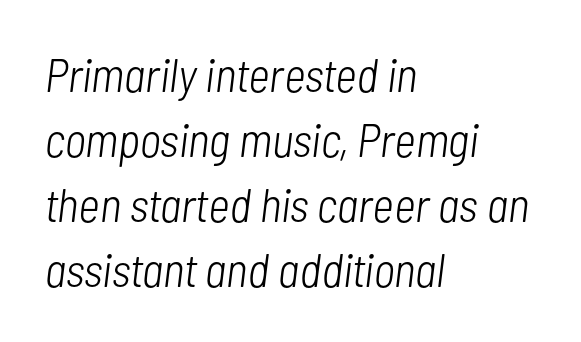
Weight: not bold — regular or lighter. A typesetter would call this zero additional tracking. No word sits above an underline. Does the copy run flush right? No — it runs flush left. Posture: slanted.
